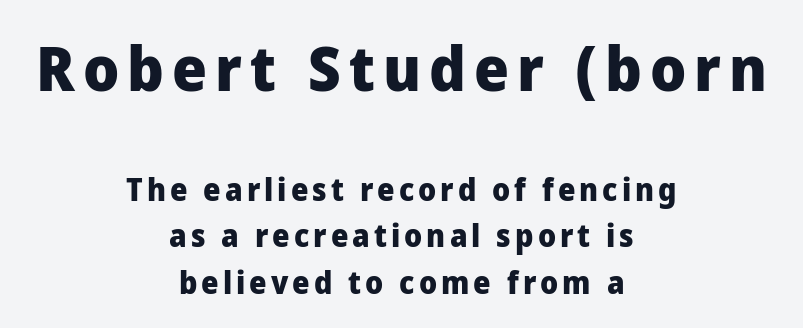
{"serif": "no", "italic": "no", "bold": "yes", "weight": "heavy", "width": "normal", "stroke_contrast": "low", "x_height": "medium", "monospaced": "no", "underline": "no", "align": "center", "line_spacing": "normal", "line_spacing_ratio": 1.5, "larger_block": "first", "size_ratio": 2.0, "glyph_px": 62}
